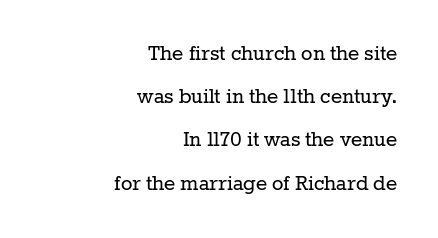
Q: Is the text bold? A: No.
Q: Is the text italic (slanted)? A: No, it is upright.
Q: Is the text underlined? A: No.
Q: How is the paragraph aligned? A: Right-aligned.
Q: Is the spacing between letters normal or unusually wide? A: Normal.
